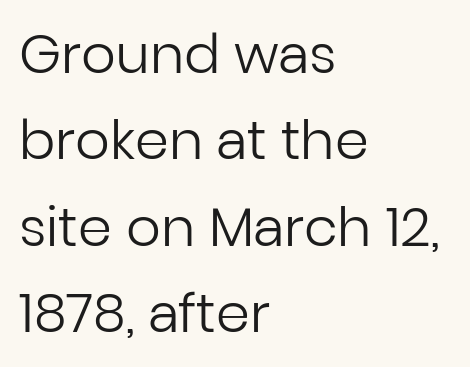
The image shows 54 px regular-weight sans-serif type, upright; set left-aligned, normal line spacing (1.6x), normal letter spacing, not underlined; low stroke contrast and a medium x-height.
